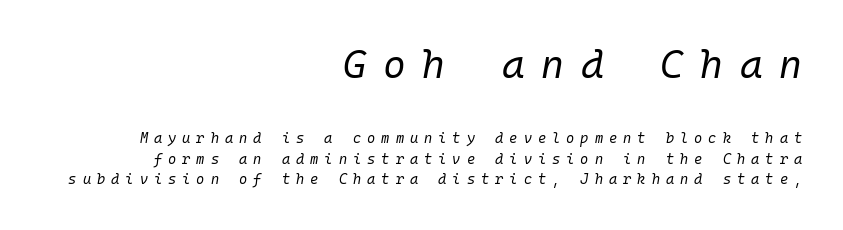
Reading top to bottom, the characters get smaller at the block break. Bold? No — there's no thickening of the strokes. The rendering uses typewriter-style spacing with identical character cells. Each word looks stretched out because of the extra space between its letters.
